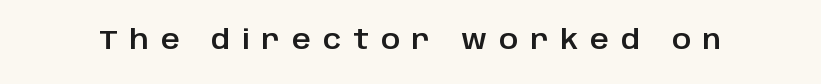
Q: Is the text italic (slanted)? A: No, it is upright.
Q: Is the text underlined? A: No.
Q: Is the spacing between letters normal or unusually wide? A: Unusually wide.
